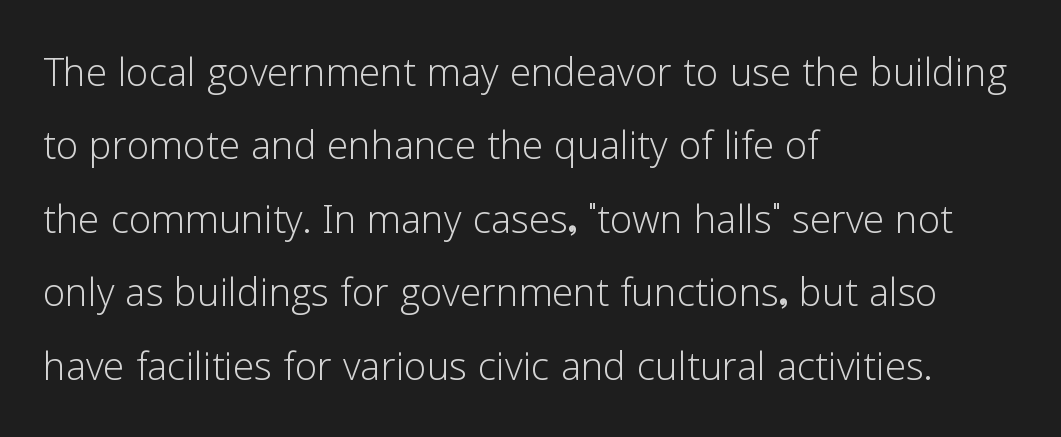
The image shows 51 px light sans-serif type, upright; set left-aligned, normal line spacing (1.44x), normal letter spacing, not underlined; low stroke contrast and a medium x-height.
